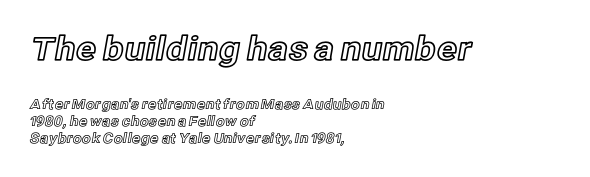
The image shows 33 px text type; set left-aligned, line spacing 1.23x, normal letter spacing, not underlined; the first (top) block is 2.36x larger; a medium x-height.
